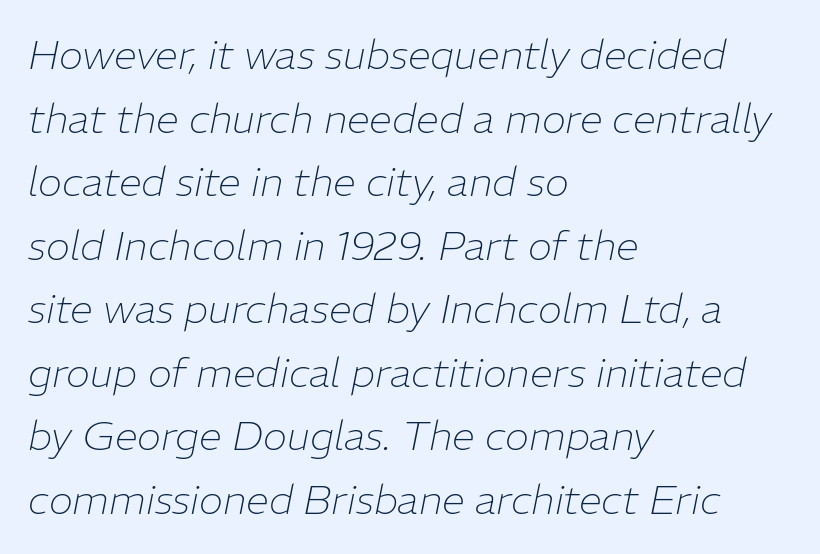
Q: Is the text bold? A: No.
Q: Is the text italic (slanted)? A: Yes, it leans right by about 11 degrees.
Q: Is the text underlined? A: No.
Q: How is the paragraph aligned? A: Left-aligned.
Q: Is the spacing between letters normal or unusually wide? A: Normal.
Q: Is the spacing between lines tight, normal or loose? A: Normal.
Q: Width (condensed, normal, or wide)? A: Normal.
Q: Stroke contrast? A: Low.
Q: x-height? A: Medium.
Q: Monospaced? A: No.
